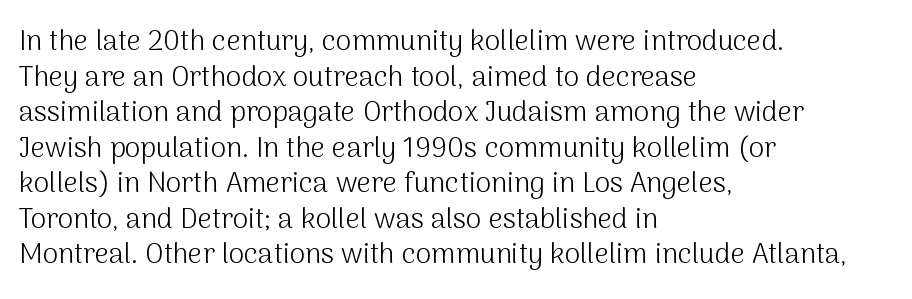
Q: Is the text bold? A: No.
Q: Is the text italic (slanted)? A: No, it is upright.
Q: Is the typeface a serif or a sans-serif typeface? A: Sans-serif.
Q: Is the text underlined? A: No.
Q: How is the paragraph aligned? A: Left-aligned.
Q: Is the spacing between letters normal or unusually wide? A: Normal.
Q: Is the spacing between lines tight, normal or loose? A: Normal.
Q: Width (condensed, normal, or wide)? A: Normal.
Q: Stroke contrast? A: Medium.
Q: x-height? A: Medium.
Q: Monospaced? A: No.
